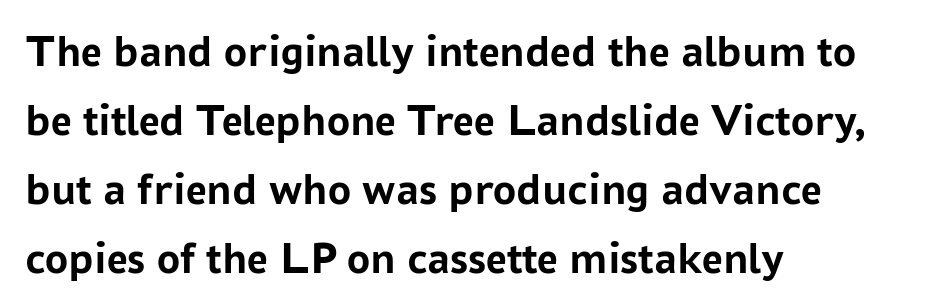
The image shows 46 px semibold sans-serif type, upright; set left-aligned, normal line spacing (1.5x), normal letter spacing, not underlined; low stroke contrast and a medium x-height.
